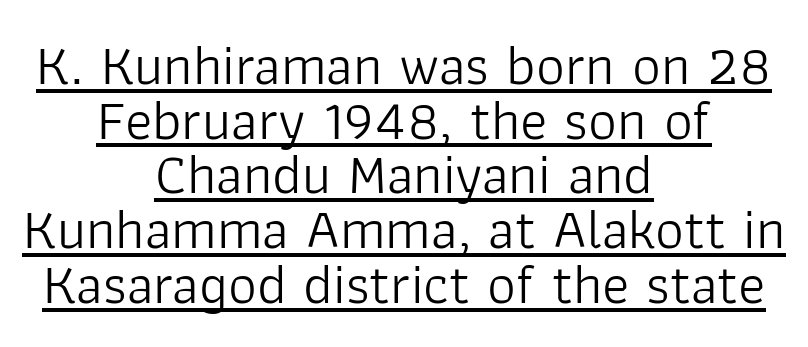
The image shows 57 px light sans-serif type, upright; set centered, tight line spacing (0.96x), normal letter spacing, underlined; low stroke contrast and a medium x-height.
